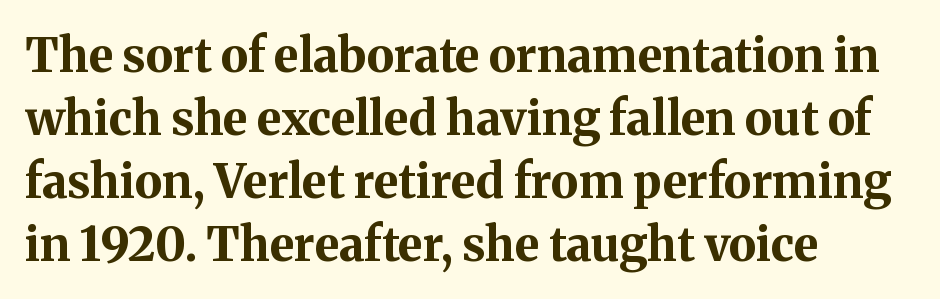
Q: Is the text bold? A: Yes.
Q: Is the text italic (slanted)? A: No, it is upright.
Q: Is the typeface a serif or a sans-serif typeface? A: Serif.
Q: Is the text underlined? A: No.
Q: How is the paragraph aligned? A: Left-aligned.
Q: Is the spacing between letters normal or unusually wide? A: Normal.
Q: Is the spacing between lines tight, normal or loose? A: Normal.
Q: Width (condensed, normal, or wide)? A: Normal.
Q: Stroke contrast? A: Medium.
Q: x-height? A: Medium.
Q: Monospaced? A: No.
